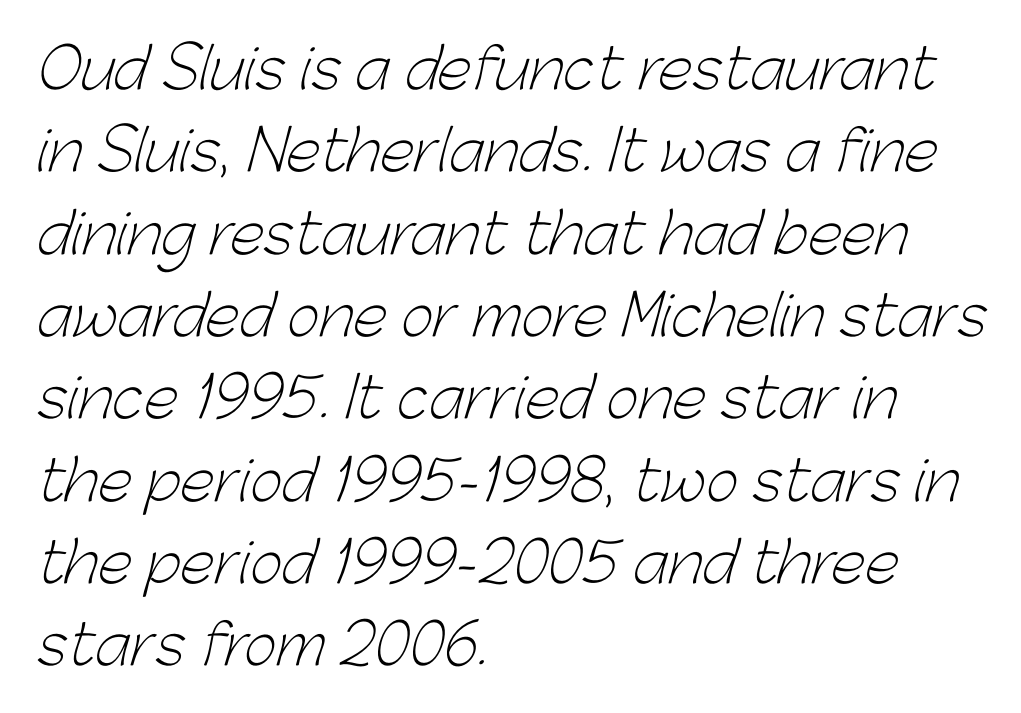
The image shows 56 px light sans-serif type; set left-aligned, normal line spacing (1.47x), normal letter spacing, not underlined; low stroke contrast and a medium x-height.
